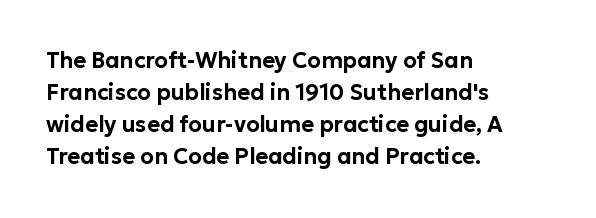
These lines were composed using upright roman letters. If you drew a ruler down the left edge, every line would touch it. In terms of leading, this rendering sits right in the middle. These lines keep a tight, regular rhythm from letter to letter. The glyphs are unaccompanied by any horizontal stroke below them.
